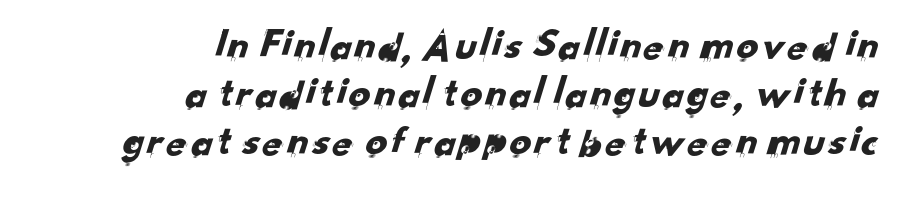
{"serif": "no", "width": "normal", "stroke_contrast": "low", "x_height": "small", "monospaced": "no", "underline": "no", "align": "right", "line_spacing": "tight", "line_spacing_ratio": 1.12, "letter_spacing": "normal", "letter_spacing_em": 0.0, "glyph_px": 43}
